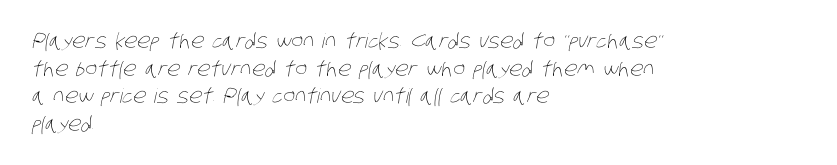
What's the leading like? Ordinary, nothing unusual. Here the glyphs are tracked normally, forming tight word shapes. Has an underline been added? It has not. The strokes carry an ordinary text weight at most.
